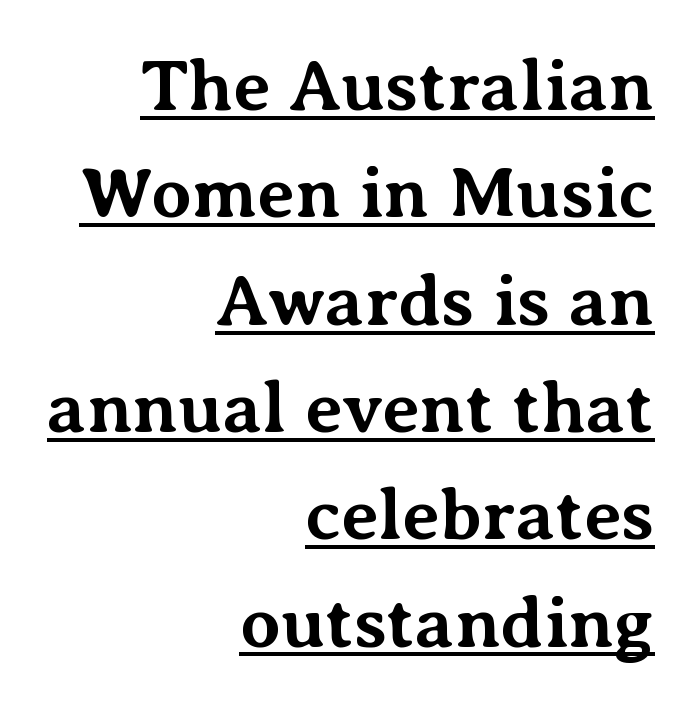
The image shows 73 px bold serif type, upright; set right-aligned, normal line spacing (1.47x), normal letter spacing, underlined; medium stroke contrast and a medium x-height.
